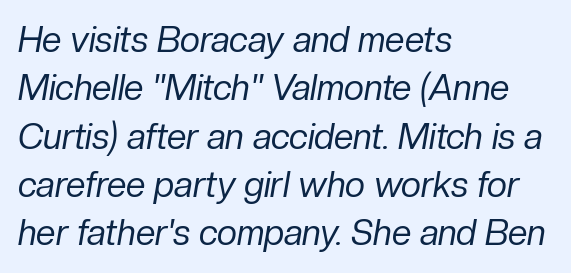
{"italic": "yes", "lean": "right", "slant_degrees": 10, "bold": "no", "weight": "regular", "width": "normal", "stroke_contrast": "low", "x_height": "medium", "monospaced": "no", "underline": "no", "align": "left", "line_spacing": "normal", "line_spacing_ratio": 1.38, "letter_spacing": "normal", "letter_spacing_em": 0.0, "glyph_px": 35}
